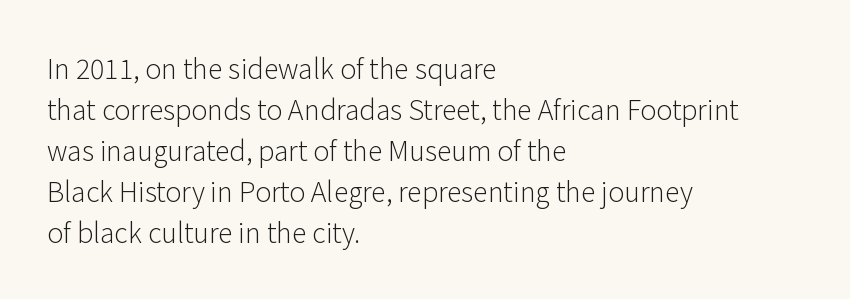
The image shows 27 px text type, upright; set left-aligned, normal line spacing (1.52x), normal letter spacing, not underlined.
